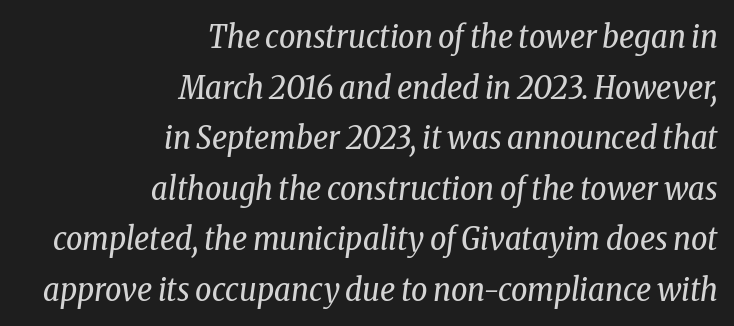
The image shows 32 px regular-weight, condensed serif type, italic (leaning right); set right-aligned, normal line spacing (1.58x), normal letter spacing, not underlined; low stroke contrast and a medium x-height.
